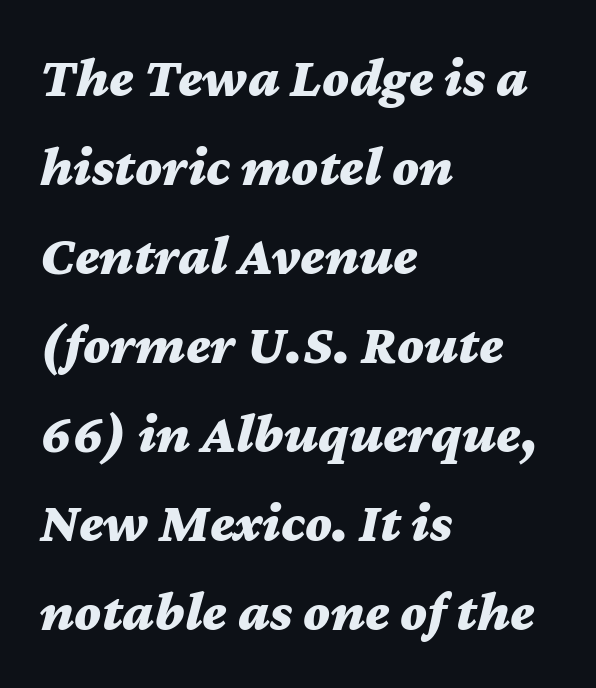
The image shows 56 px bold, wide type, italic (leaning right); set left-aligned, normal line spacing (1.59x), normal letter spacing, not underlined; medium stroke contrast and a medium x-height.
